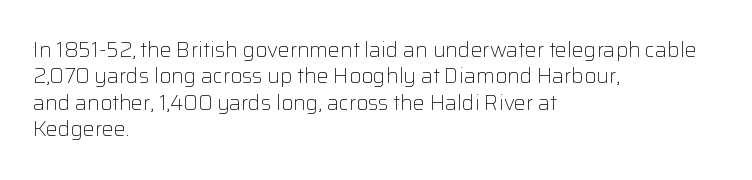
Q: Is the text bold? A: No.
Q: Is the text italic (slanted)? A: No, it is upright.
Q: Is the text underlined? A: No.
Q: How is the paragraph aligned? A: Left-aligned.
Q: Is the spacing between letters normal or unusually wide? A: Normal.
Q: Is the spacing between lines tight, normal or loose? A: Normal.
